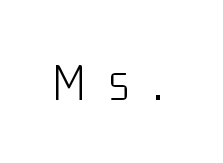
The image shows 54 px light, condensed sans-serif type, upright; set unusually wide letter spacing (+0.44 em), not underlined; low stroke contrast and a medium x-height.
